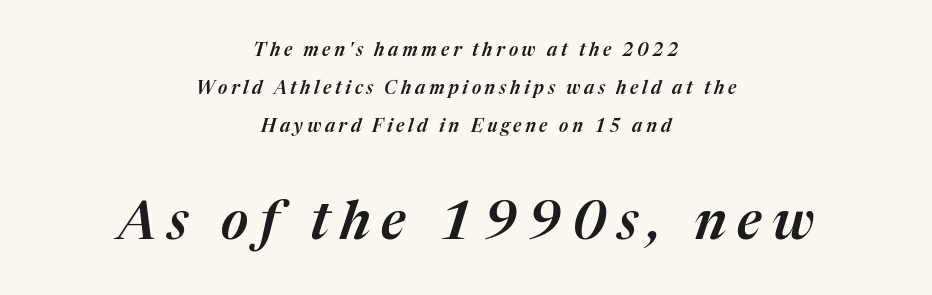
Q: Is the text italic (slanted)? A: Yes, it leans right by about 17 degrees.
Q: Is the text underlined? A: No.
Q: How is the paragraph aligned? A: Centered.
Q: Is the spacing between letters normal or unusually wide? A: Unusually wide.
Q: Is the spacing between lines tight, normal or loose? A: Loose.
Q: Which block of text is set in a larger size, the first (top) or the second (bottom)? A: The second (bottom) one.
Q: Width (condensed, normal, or wide)? A: Normal.
Q: Stroke contrast? A: Medium.
Q: x-height? A: Medium.
Q: Monospaced? A: No.
